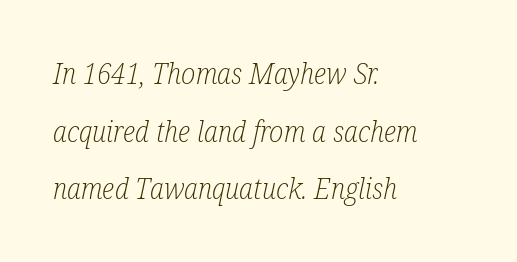
All the whitespace from short lines collects on the right. Varying glyph widths throughout — classic text-font behaviour. Letters have the restrained weight of plain body copy at most. There is no visible air inserted between adjacent glyphs.
